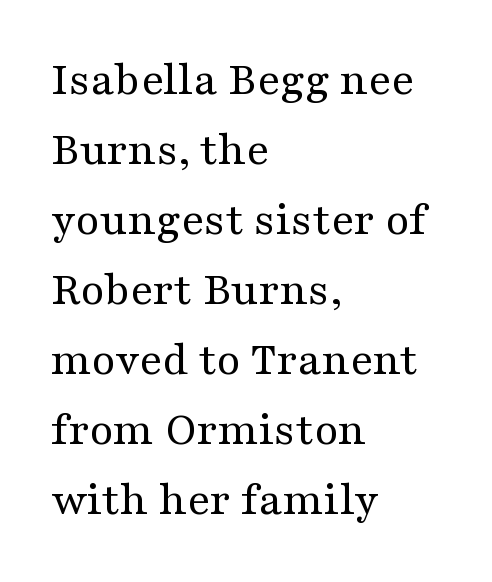
Decoration check: the copy has no underline. These glyphs show unthickened strokes, regular width or finer. Do the characters align in a grid? No, the font is proportional. Inter-character spacing is left at the font's built-in metrics. Regarding serifs, this sample has them.
